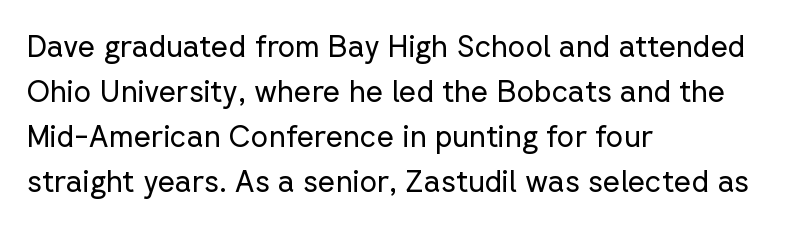
{"serif": "no", "italic": "no", "bold": "no", "weight": "regular", "width": "normal", "stroke_contrast": "low", "x_height": "medium", "monospaced": "no", "underline": "no", "align": "left", "line_spacing": "normal", "line_spacing_ratio": 1.5, "letter_spacing": "normal", "letter_spacing_em": 0.0, "glyph_px": 30}
